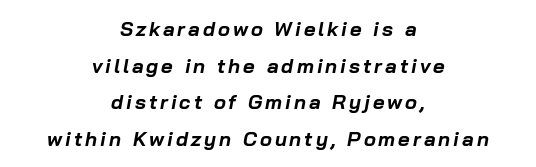
Q: Is the text bold? A: Yes.
Q: Is the text italic (slanted)? A: Yes, it leans right by about 10 degrees.
Q: Is the text underlined? A: No.
Q: How is the paragraph aligned? A: Centered.
